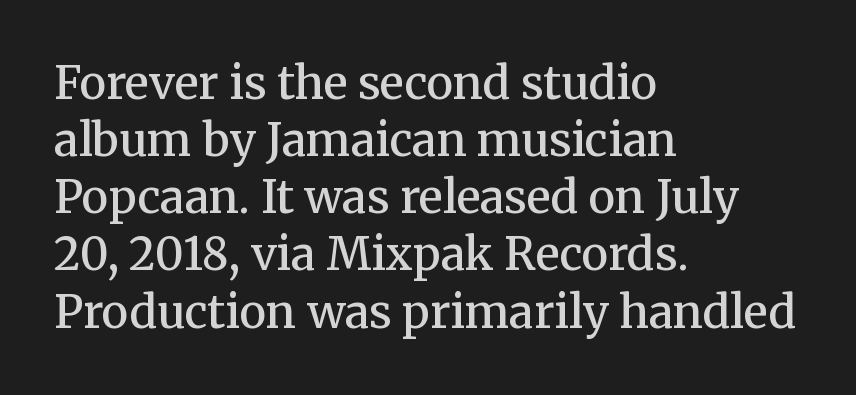
{"serif": "yes", "italic": "no", "bold": "semi", "weight": "semibold", "width": "normal", "stroke_contrast": "medium", "x_height": "medium", "monospaced": "no", "underline": "no", "align": "left", "line_spacing": "normal", "line_spacing_ratio": 1.27, "letter_spacing": "normal", "letter_spacing_em": 0.0, "glyph_px": 45}
